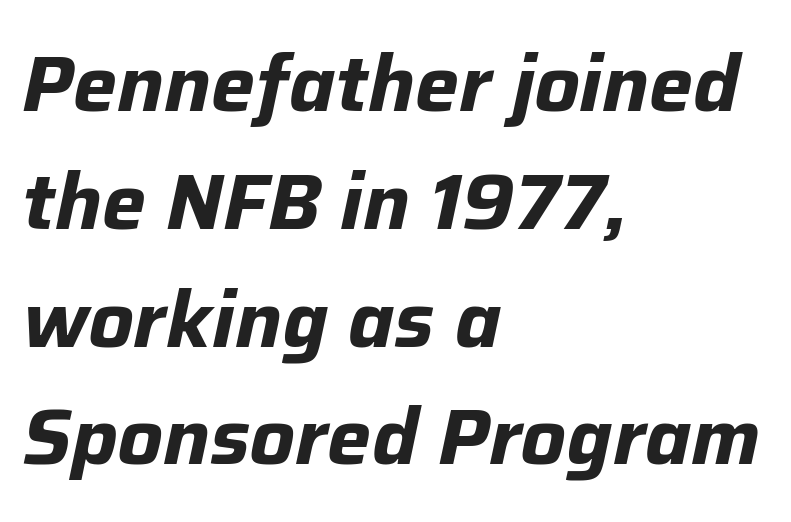
The lines in this sample share a left origin and differ only in where they stop. These lines carry a lot of weight — the face is fully bold. Horizontal bands of white between lines are of average thickness. Short note: letters normally spaced. Proportional: the letters do not fall into vertical columns. The area under the type is left untouched.
